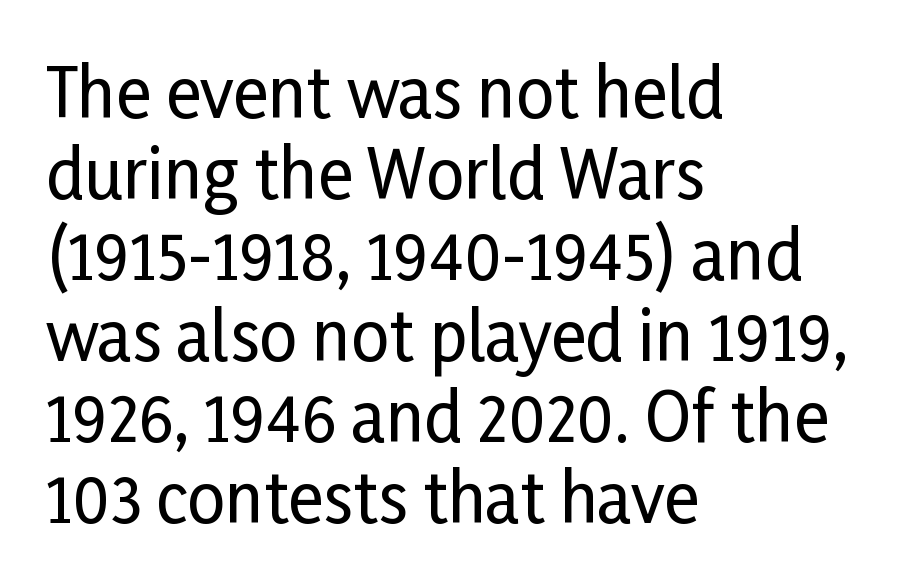
{"serif": "no", "italic": "no", "width": "condensed", "stroke_contrast": "low", "x_height": "medium", "monospaced": "no", "underline": "no", "align": "left", "line_spacing_ratio": 1.21, "letter_spacing": "normal", "letter_spacing_em": 0.0, "glyph_px": 67}
